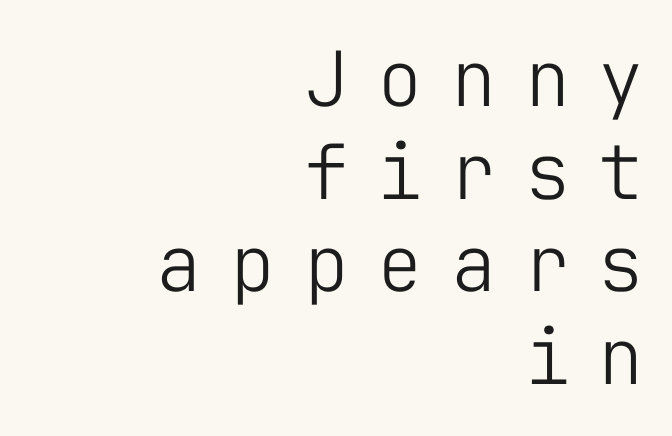
Q: Is the text bold? A: No.
Q: Is the text italic (slanted)? A: No, it is upright.
Q: Is the typeface a serif or a sans-serif typeface? A: Sans-serif.
Q: Is the text underlined? A: No.
Q: How is the paragraph aligned? A: Right-aligned.
Q: Is the spacing between letters normal or unusually wide? A: Unusually wide.
Q: Width (condensed, normal, or wide)? A: Normal.
Q: Stroke contrast? A: Low.
Q: x-height? A: Medium.
Q: Monospaced? A: Yes.
